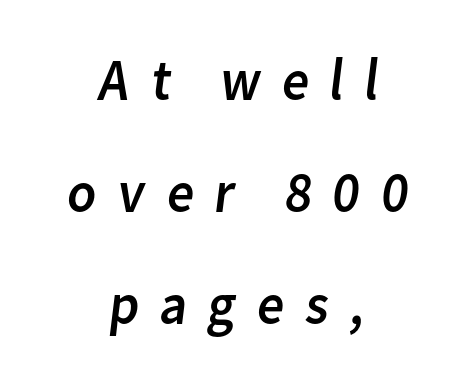
Q: Is the text bold? A: No.
Q: Is the typeface a serif or a sans-serif typeface? A: Sans-serif.
Q: Is the text underlined? A: No.
Q: How is the paragraph aligned? A: Centered.
Q: Is the spacing between letters normal or unusually wide? A: Unusually wide.
Q: Width (condensed, normal, or wide)? A: Normal.
Q: Stroke contrast? A: Low.
Q: x-height? A: Medium.
Q: Monospaced? A: No.
